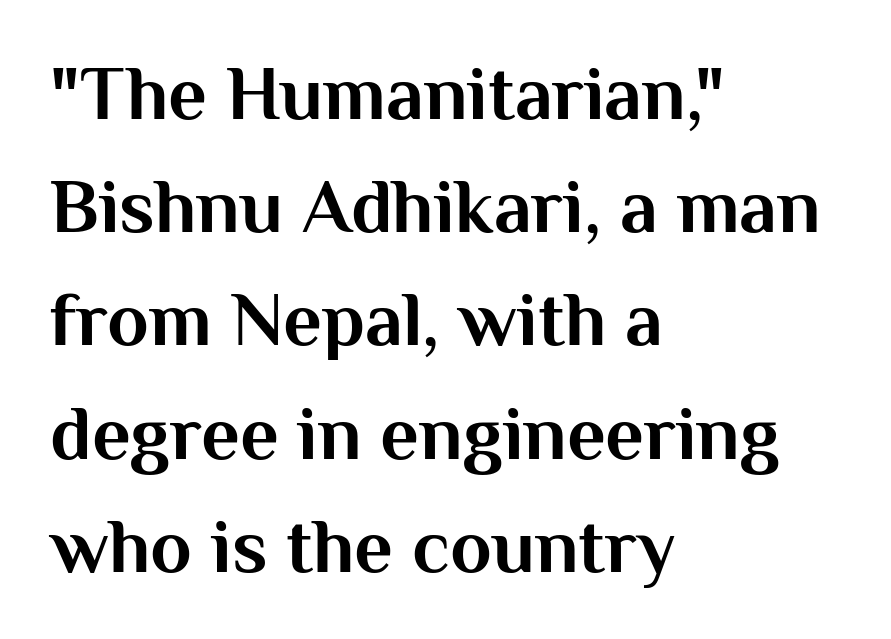
{"serif": "no", "italic": "no", "bold": "yes", "weight": "bold", "width": "normal", "stroke_contrast": "medium", "x_height": "medium", "monospaced": "no", "underline": "no", "align": "left", "line_spacing": "normal", "line_spacing_ratio": 1.49, "letter_spacing": "normal", "letter_spacing_em": 0.0, "glyph_px": 76}
